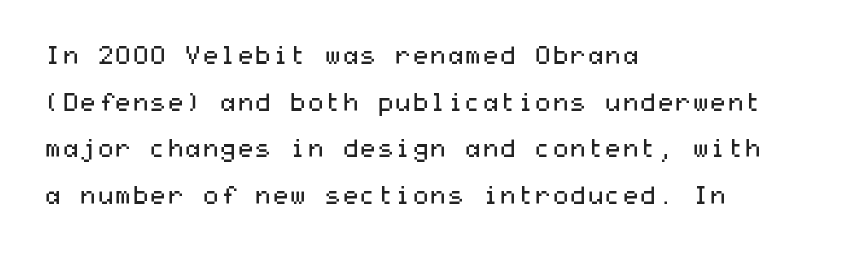
Q: Is the text bold? A: No.
Q: Is the text italic (slanted)? A: No, it is upright.
Q: Is the text underlined? A: No.
Q: How is the paragraph aligned? A: Left-aligned.
Q: Is the spacing between letters normal or unusually wide? A: Normal.
